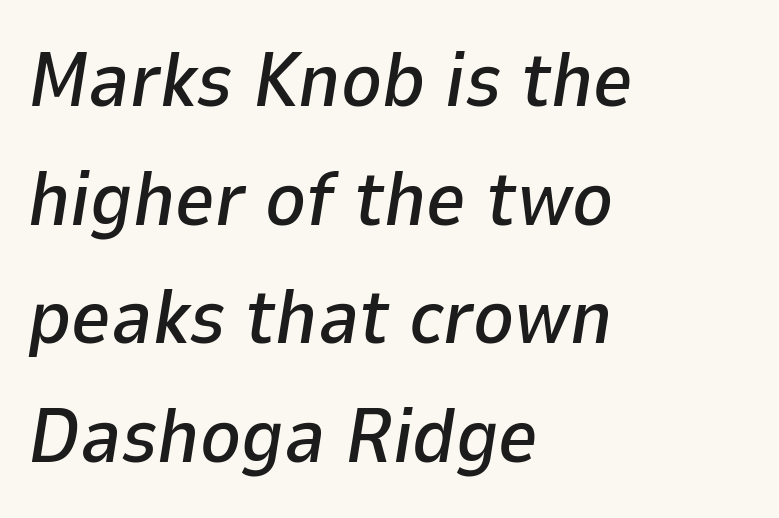
The image shows 77 px text type, italic (leaning right); set left-aligned, normal line spacing (1.54x), normal letter spacing, not underlined; low stroke contrast and a medium x-height.
